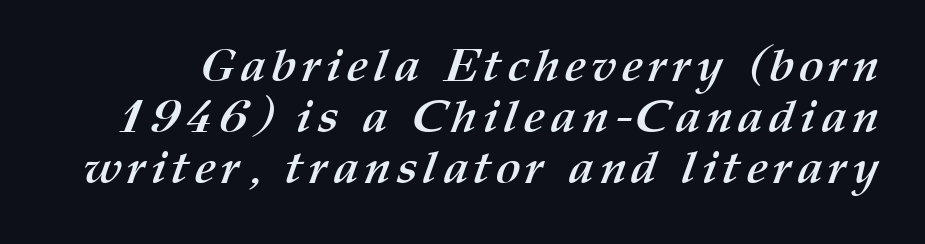
Q: Is the text bold? A: Yes.
Q: Is the text underlined? A: No.
Q: Is the spacing between lines tight, normal or loose? A: Tight.
Q: Width (condensed, normal, or wide)? A: Normal.
Q: Stroke contrast? A: Medium.
Q: x-height? A: Medium.
Q: Monospaced? A: No.
